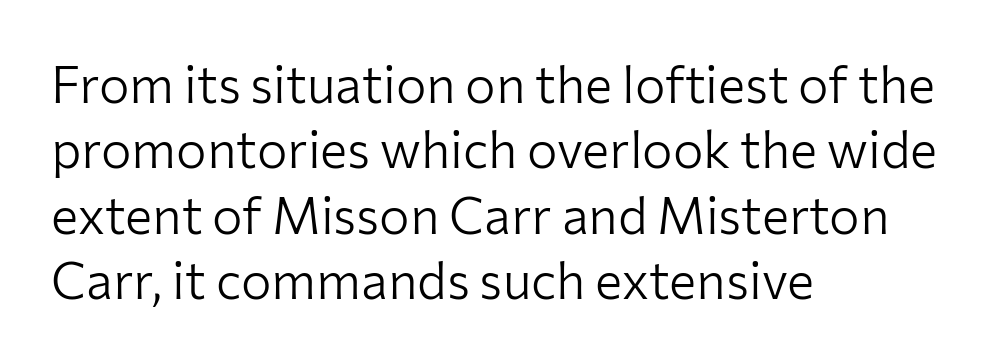
The image shows 51 px light sans-serif type, upright; set left-aligned, normal line spacing (1.28x), normal letter spacing, not underlined; low stroke contrast and a medium x-height.
